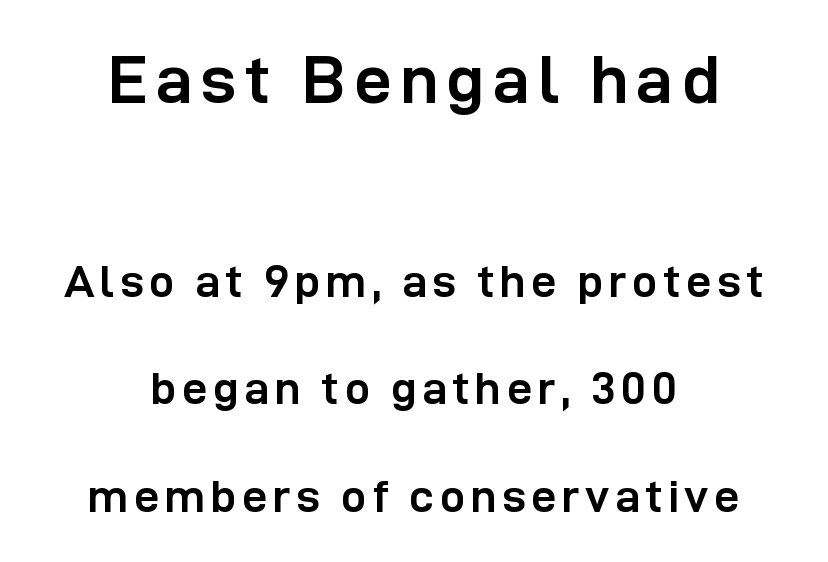
These lines stand farther apart than default settings would place them. A dark, heavy texture on the line: the type is bold. Neither beginnings nor endings align; midpoints do. It's the straight-up-and-down kind of type.
